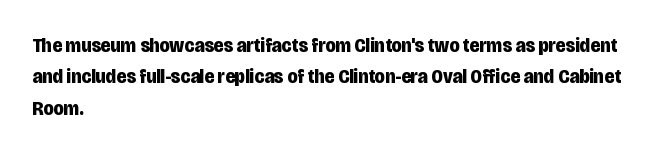
The image shows 21 px bold type, upright; set left-aligned, normal line spacing (1.49x), normal letter spacing, not underlined.
